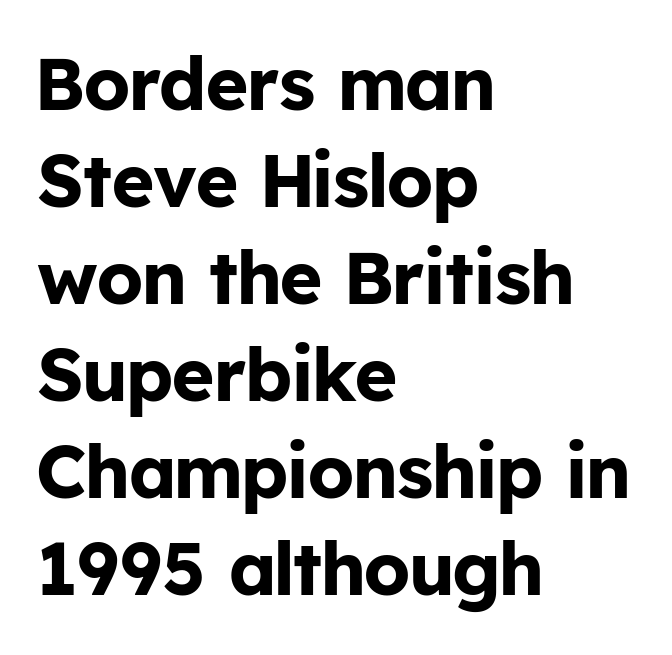
Q: Is the text bold? A: Yes.
Q: Is the text italic (slanted)? A: No, it is upright.
Q: Is the typeface a serif or a sans-serif typeface? A: Sans-serif.
Q: Is the text underlined? A: No.
Q: How is the paragraph aligned? A: Left-aligned.
Q: Is the spacing between letters normal or unusually wide? A: Normal.
Q: Is the spacing between lines tight, normal or loose? A: Normal.
Q: Width (condensed, normal, or wide)? A: Normal.
Q: Stroke contrast? A: Low.
Q: x-height? A: Medium.
Q: Monospaced? A: No.
